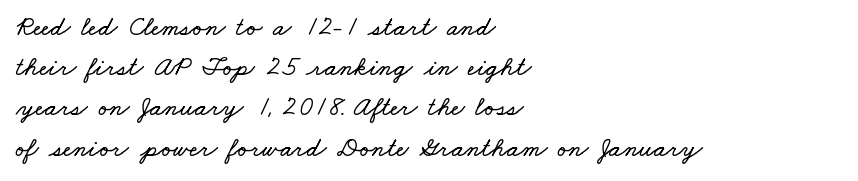
{"underline": "no", "align": "left", "line_spacing": "normal", "line_spacing_ratio": 1.49, "letter_spacing": "normal", "letter_spacing_em": 0.0, "glyph_px": 27}
